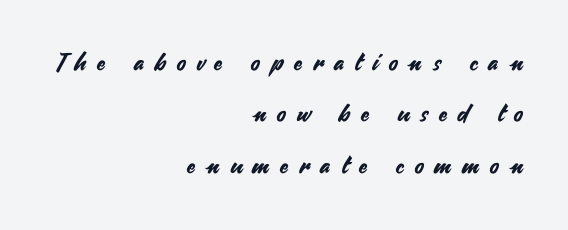
The words here are not underlined. Caption: expanded tracking, letters set apart. All the whitespace from short lines collects on the left. Leading is clearly above the norm, producing a sparse column.
